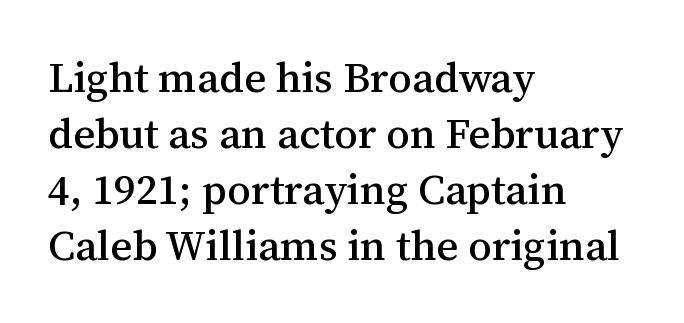
The image shows 42 px serif type, upright; set left-aligned, normal line spacing (1.33x), normal letter spacing, not underlined; medium stroke contrast and a medium x-height.
